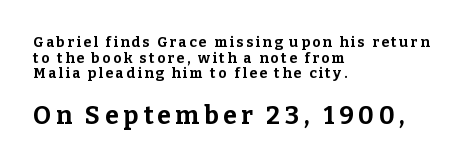
Q: Is the text bold? A: Yes.
Q: Is the text italic (slanted)? A: No, it is upright.
Q: Is the text underlined? A: No.
Q: How is the paragraph aligned? A: Left-aligned.
Q: Is the spacing between lines tight, normal or loose? A: Tight.
Q: Which block of text is set in a larger size, the first (top) or the second (bottom)? A: The second (bottom) one.
